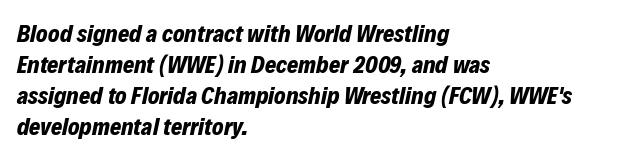
Reading down the column, the eye jumps a familiar distance to each next line. The words here are not underlined. A classic flush-left, rag-right setting is used for this passage. The sample has been set heavy, in full bold.
